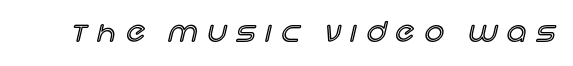
The image shows 27 px text type; set unusually wide letter spacing (+0.38 em), not underlined.
